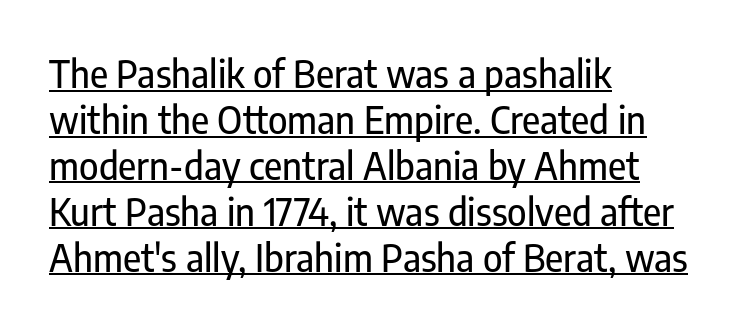
The image shows 37 px condensed sans-serif type, upright; set left-aligned, line spacing 1.24x, normal letter spacing, underlined; low stroke contrast and a medium x-height.
